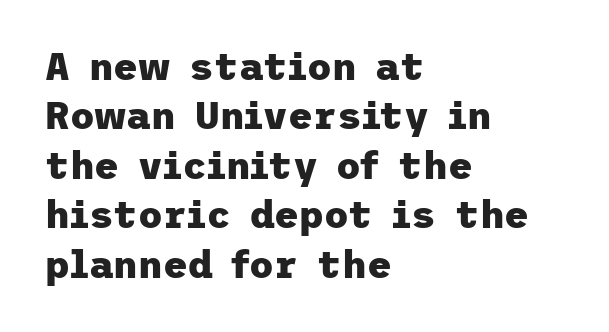
{"serif": "no", "italic": "no", "bold": "yes", "weight": "heavy", "width": "normal", "stroke_contrast": "low", "x_height": "medium", "underline": "no", "align": "left", "line_spacing": "normal", "line_spacing_ratio": 1.3, "letter_spacing": "normal", "letter_spacing_em": 0.0, "glyph_px": 38}
